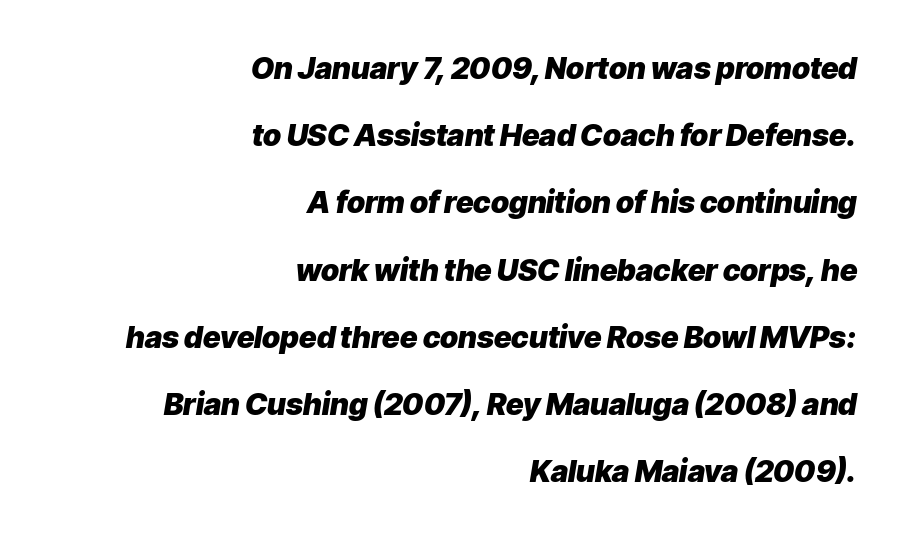
The sample has been set heavy, in full bold. The specimen reads as italic at a glance. A typesetter would call this proportional, since set widths differ per character. A typesetter would call this zero additional tracking.
